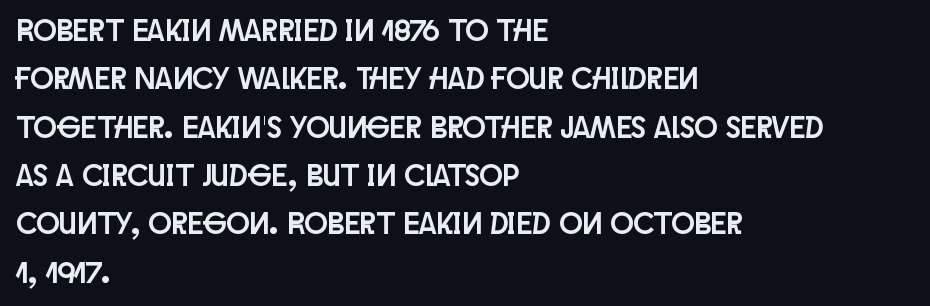
Compared with a centered layout, this one pins lines to the left instead. These lines sit exactly where default settings would place them. Serifs: no, the terminals of the letterforms are clean. The words here are not underlined.
